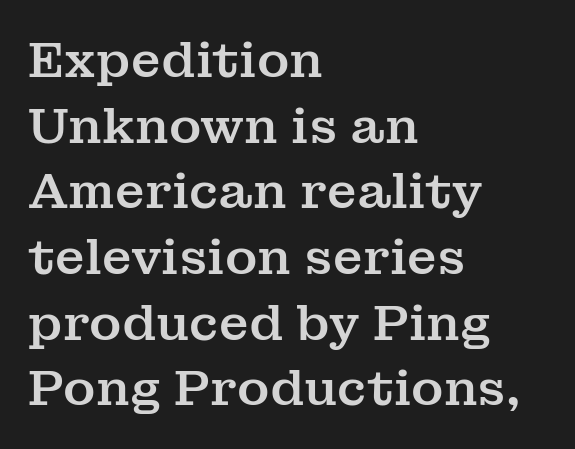
Q: Is the text italic (slanted)? A: No, it is upright.
Q: Is the typeface a serif or a sans-serif typeface? A: Serif.
Q: Is the text underlined? A: No.
Q: How is the paragraph aligned? A: Left-aligned.
Q: Is the spacing between letters normal or unusually wide? A: Normal.
Q: Is the spacing between lines tight, normal or loose? A: Normal.
Q: Width (condensed, normal, or wide)? A: Normal.
Q: Stroke contrast? A: Medium.
Q: x-height? A: Medium.
Q: Monospaced? A: No.
